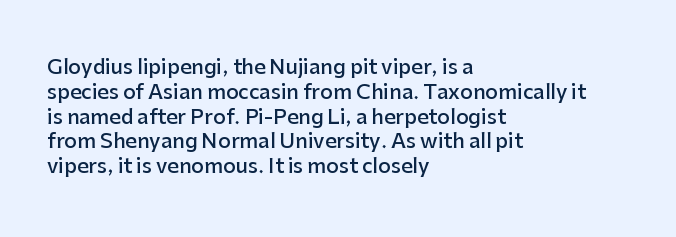
Where is the straight margin? On the left. These words are printed semibold, heavier than regular yet not bold. Designer's note — italics off, roman on. The space beneath each line is pristine and unruled. Words appear dense and cohesive because spacing is normal.
